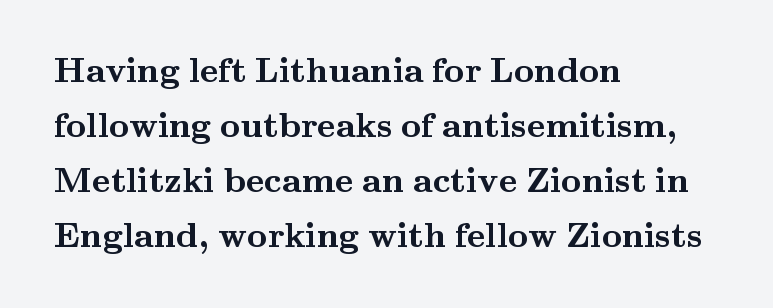
{"serif": "yes", "italic": "no", "bold": "yes", "weight": "semibold", "width": "wide", "stroke_contrast": "medium", "x_height": "small", "monospaced": "no", "underline": "no", "align": "left", "line_spacing": "normal", "line_spacing_ratio": 1.57, "letter_spacing": "normal", "letter_spacing_em": 0.0, "glyph_px": 35}
